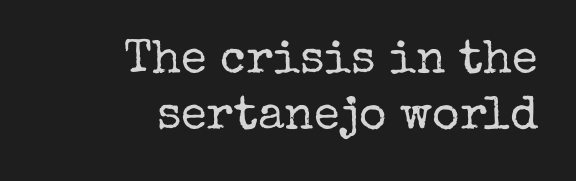
Where is the straight margin? On the right. When letters stand straight like this, we call the style roman or upright. This reads as an unemphasized weight, regular at the heaviest. There is no visible air inserted between adjacent glyphs. Note the varied advance widths — an 'i' is clearly narrower than an 'm'. Examine the stroke ends and you'll spot serifs.
